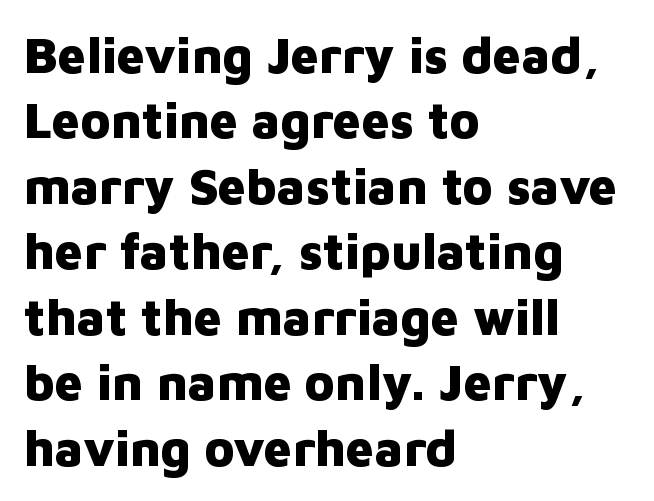
Q: Is the text bold? A: Yes.
Q: Is the text italic (slanted)? A: No, it is upright.
Q: Is the typeface a serif or a sans-serif typeface? A: Sans-serif.
Q: Is the text underlined? A: No.
Q: How is the paragraph aligned? A: Left-aligned.
Q: Is the spacing between letters normal or unusually wide? A: Normal.
Q: Is the spacing between lines tight, normal or loose? A: Normal.
Q: Width (condensed, normal, or wide)? A: Normal.
Q: Stroke contrast? A: Low.
Q: x-height? A: Medium.
Q: Monospaced? A: No.
